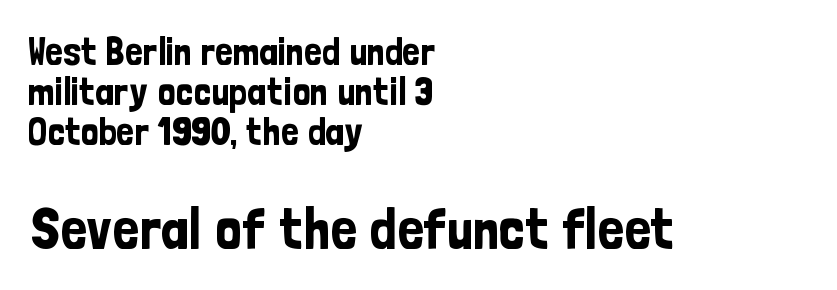
Q: Is the text italic (slanted)? A: No, it is upright.
Q: Is the typeface a serif or a sans-serif typeface? A: Sans-serif.
Q: Is the text underlined? A: No.
Q: How is the paragraph aligned? A: Left-aligned.
Q: Is the spacing between letters normal or unusually wide? A: Normal.
Q: Is the spacing between lines tight, normal or loose? A: Tight.
Q: Which block of text is set in a larger size, the first (top) or the second (bottom)? A: The second (bottom) one.
Q: Width (condensed, normal, or wide)? A: Condensed.
Q: Stroke contrast? A: Low.
Q: x-height? A: Medium.
Q: Monospaced? A: No.
